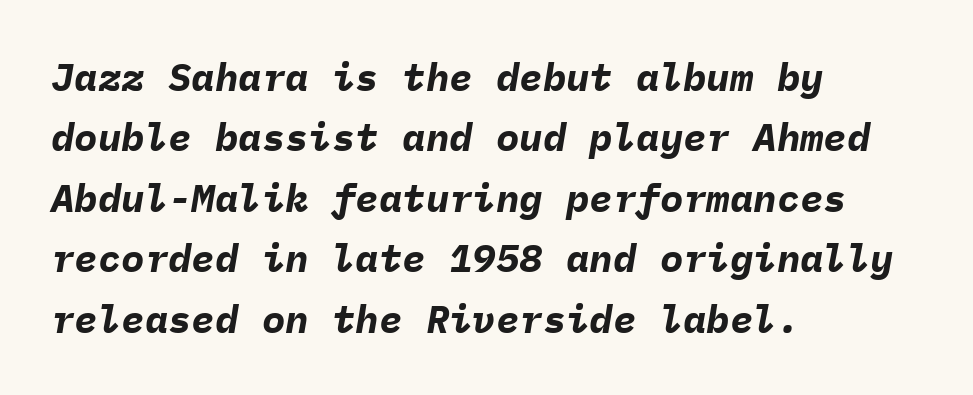
Q: Is the text bold? A: Yes.
Q: Is the text italic (slanted)? A: Yes, it leans right by about 9 degrees.
Q: Is the text underlined? A: No.
Q: How is the paragraph aligned? A: Left-aligned.
Q: Is the spacing between letters normal or unusually wide? A: Normal.
Q: Is the spacing between lines tight, normal or loose? A: Normal.
Q: Width (condensed, normal, or wide)? A: Normal.
Q: Stroke contrast? A: Low.
Q: x-height? A: Medium.
Q: Monospaced? A: Yes.
